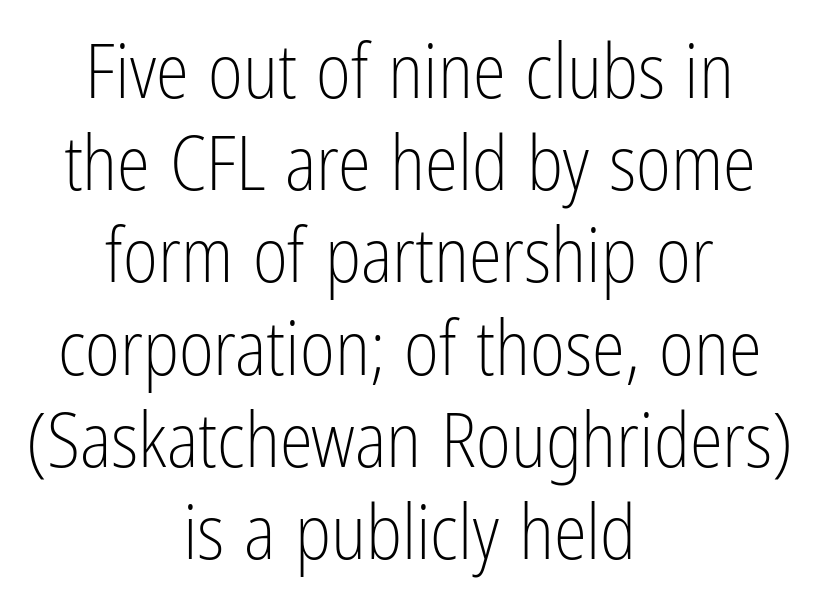
The image shows 75 px light, condensed sans-serif type, upright; set centered, line spacing 1.23x, normal letter spacing, not underlined; low stroke contrast and a medium x-height.
